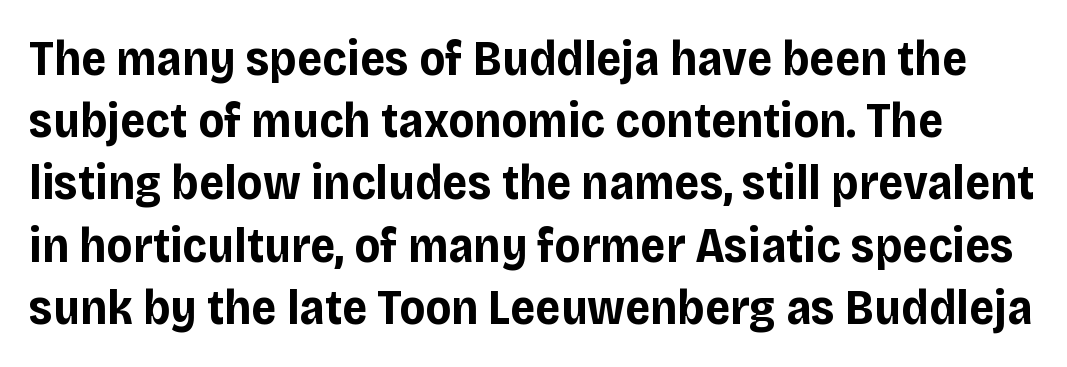
The glyphs in this specimen are sans serif. What stands out about the letter spacing? Nothing — it is the standard amount. The passage shown is typed in a proportional face where columns would drift. The strip under each line holds only bare page.
